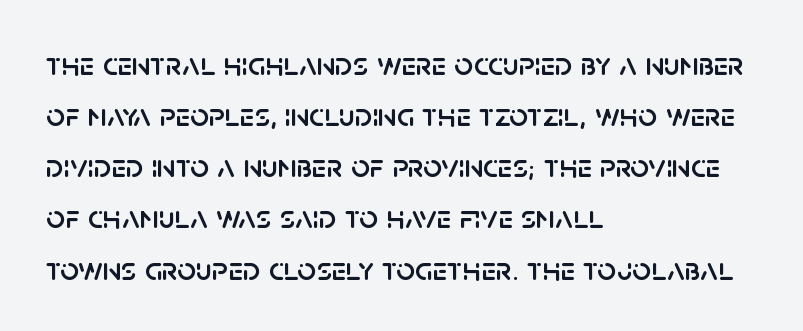
Does the leading feel generous? No, just average. You could call the tracking neutral — neither tight nor loose. The font's upright variant was chosen for this text. Each row of text sits above clean, open space. The type family on display is of the sans-serif kind. The face used here is proportionally spaced, like ordinary book or web type.
